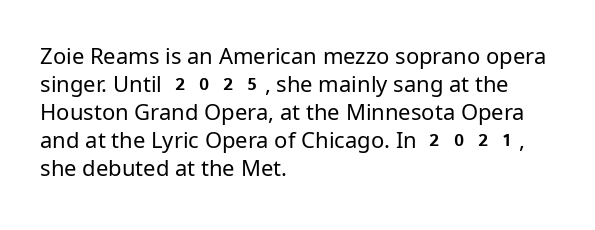
{"italic": "no", "bold": "no", "underline": "no", "align": "left", "line_spacing": "normal", "line_spacing_ratio": 1.27, "letter_spacing": "normal", "letter_spacing_em": 0.0, "glyph_px": 22}
